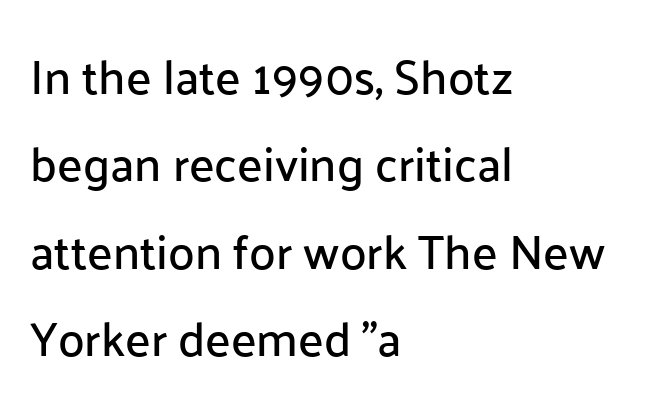
{"serif": "no", "italic": "no", "width": "normal", "stroke_contrast": "low", "x_height": "medium", "monospaced": "no", "underline": "no", "align": "left", "line_spacing_ratio": 1.82, "letter_spacing": "normal", "letter_spacing_em": 0.0, "glyph_px": 48}
